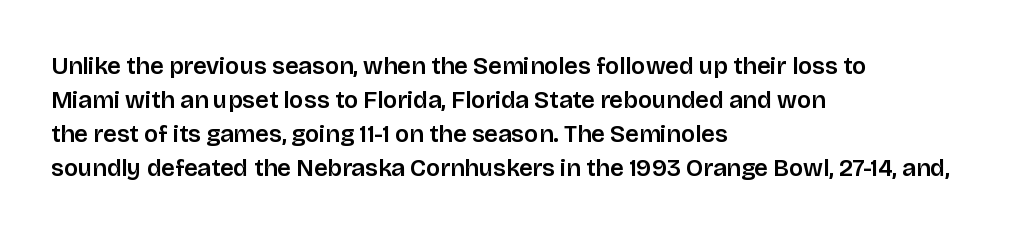
Each word holds together tightly as a unit, with standard inter-letter gaps. Horizontally, the lines are justified to the leading edge only. Check the space under the baseline: it is left empty. Leading matches the norm, producing a regular column.
